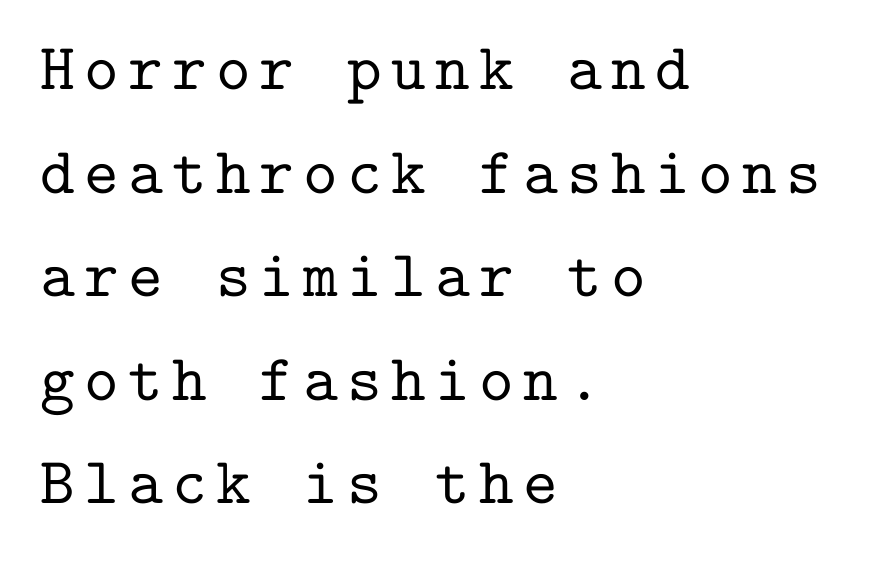
The image shows 66 px serif type, upright, monospaced; set left-aligned, normal line spacing (1.57x), not underlined; low stroke contrast and a medium x-height.
